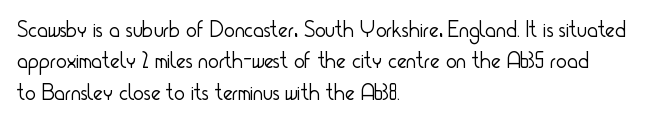
Q: Is the text bold? A: No.
Q: Is the text italic (slanted)? A: No, it is upright.
Q: Is the text underlined? A: No.
Q: How is the paragraph aligned? A: Left-aligned.
Q: Is the spacing between letters normal or unusually wide? A: Normal.
Q: Is the spacing between lines tight, normal or loose? A: Normal.
